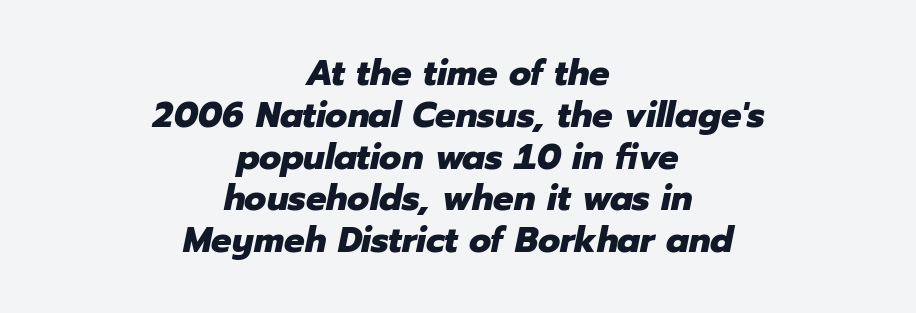
The image shows 36 px heavy type, italic (leaning right); set centered, line spacing 1.16x, normal letter spacing, not underlined; low stroke contrast and a medium x-height.
